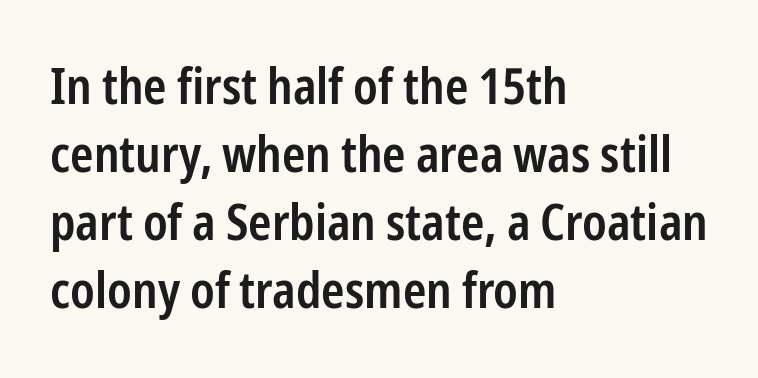
{"serif": "no", "italic": "no", "bold": "semi", "weight": "semibold", "width": "condensed", "stroke_contrast": "low", "x_height": "medium", "monospaced": "no", "underline": "no", "align": "left", "line_spacing": "normal", "line_spacing_ratio": 1.36, "letter_spacing": "normal", "letter_spacing_em": 0.0, "glyph_px": 50}
